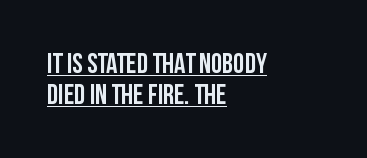
{"serif": "no", "italic": "no", "width": "condensed", "stroke_contrast": "low", "x_height": "large", "monospaced": "no", "underline": "yes", "align": "left", "line_spacing": "tight", "line_spacing_ratio": 1.12, "letter_spacing": "normal", "letter_spacing_em": 0.0, "glyph_px": 28}
